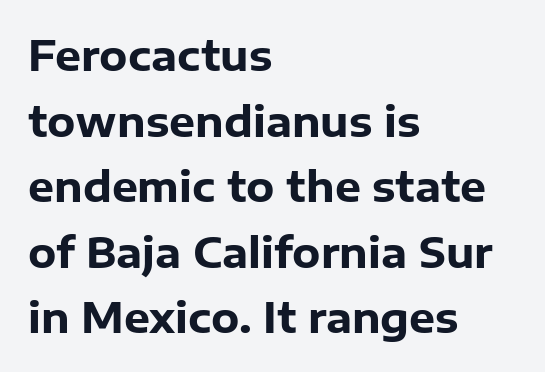
The image shows 41 px heavy sans-serif type, upright; set left-aligned, normal line spacing (1.6x), normal letter spacing, not underlined; low stroke contrast and a medium x-height.
